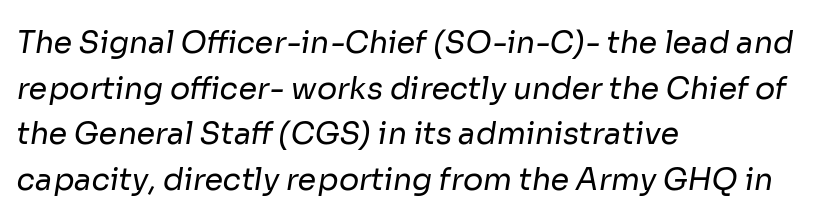
Unlike a traditional serif, this face leaves its strokes unadorned. The passage shown is typed in a proportional face where columns would drift. Is the stroke heavy? The answer is a plain regular-or-lighter. Descenders hang freely into open space. Quick note: interline space is typical. A typesetter would call this zero additional tracking.
